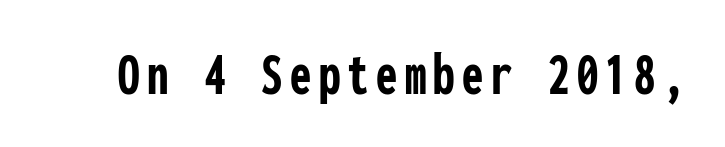
The image shows 61 px semibold, condensed sans-serif type, upright, monospaced; set not underlined; low stroke contrast and a medium x-height.
